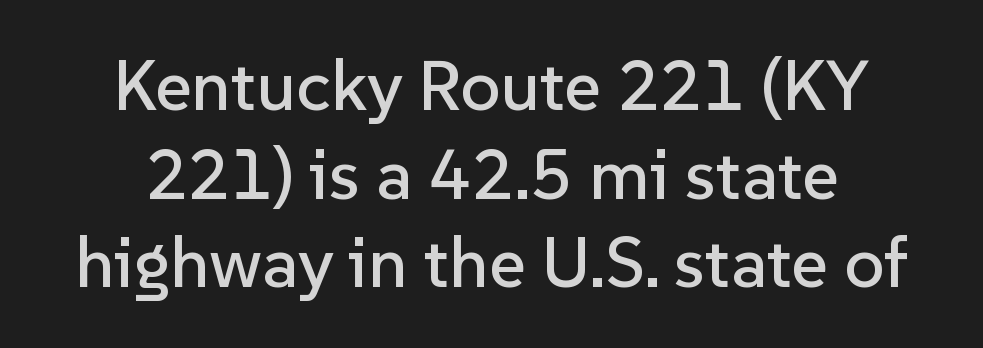
Q: Is the text italic (slanted)? A: No, it is upright.
Q: Is the typeface a serif or a sans-serif typeface? A: Sans-serif.
Q: Is the text underlined? A: No.
Q: How is the paragraph aligned? A: Centered.
Q: Is the spacing between letters normal or unusually wide? A: Normal.
Q: Is the spacing between lines tight, normal or loose? A: Normal.
Q: Width (condensed, normal, or wide)? A: Normal.
Q: Stroke contrast? A: Low.
Q: x-height? A: Medium.
Q: Monospaced? A: No.
